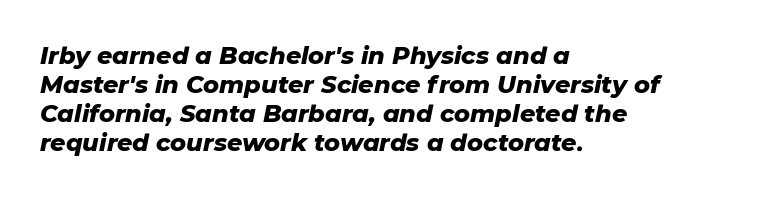
Plenty of ink on the page — the face is bold. Does the lettering tilt? It does — this is italic. If you drew a ruler down the left edge, every line would touch it. Bare-footed words on every line. Short note: letters normally spaced.
